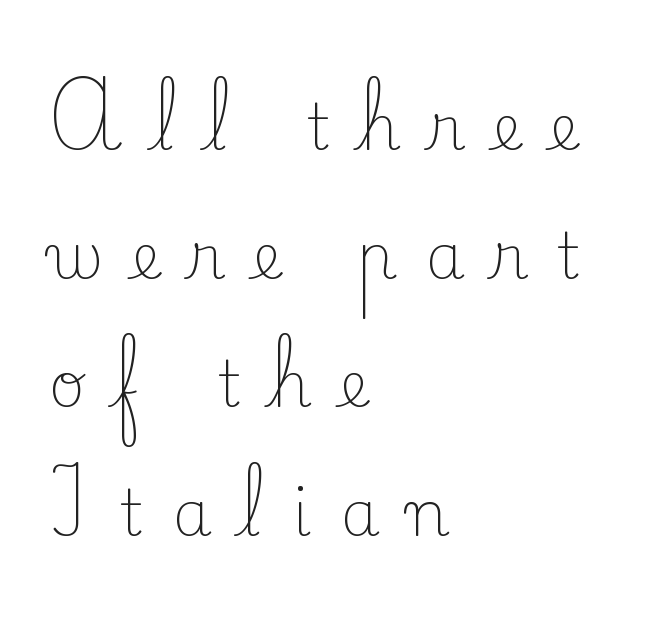
The image shows 63 px light serif type, upright; set left-aligned, loose line spacing (2.04x), unusually wide letter spacing (+0.45 em), not underlined; low stroke contrast and a small x-height.
